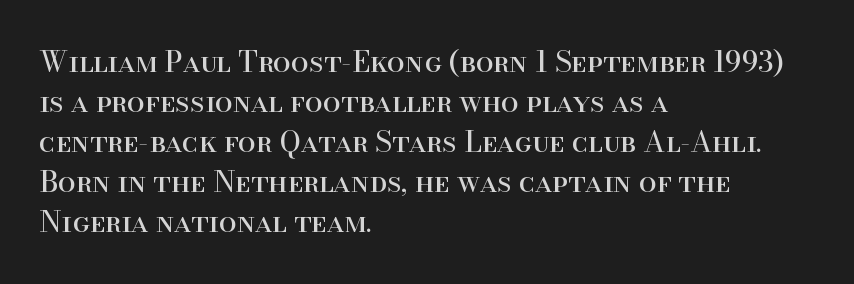
Q: Is the text bold? A: No.
Q: Is the text italic (slanted)? A: No, it is upright.
Q: Is the typeface a serif or a sans-serif typeface? A: Serif.
Q: Is the text underlined? A: No.
Q: How is the paragraph aligned? A: Left-aligned.
Q: Is the spacing between letters normal or unusually wide? A: Normal.
Q: Is the spacing between lines tight, normal or loose? A: Normal.
Q: Width (condensed, normal, or wide)? A: Normal.
Q: Stroke contrast? A: High.
Q: x-height? A: Small.
Q: Monospaced? A: No.
